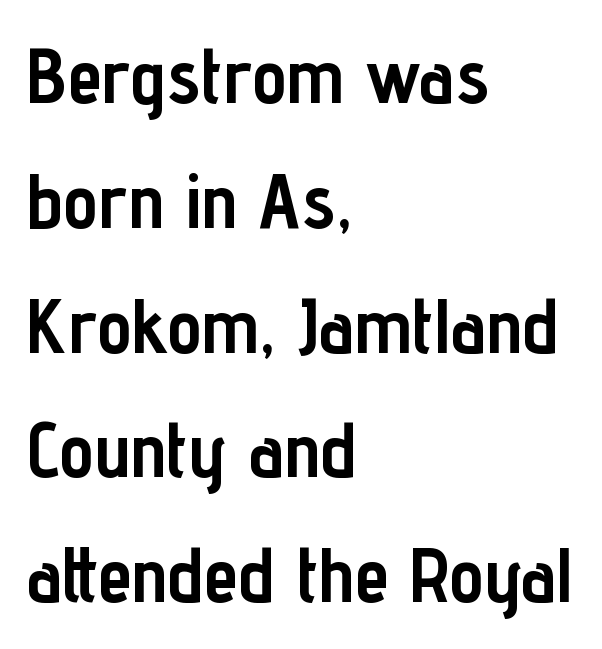
The typesetter chose a ragged-right arrangement here. These lines are rendered in a variable-pitch font. The type family on display is of the sans-serif kind. Descenders hang freely into open space. Notice how descenders clear the ascenders below comfortably — that's standard leading. The letters sit at their default tracking, neither squeezed nor spread.
